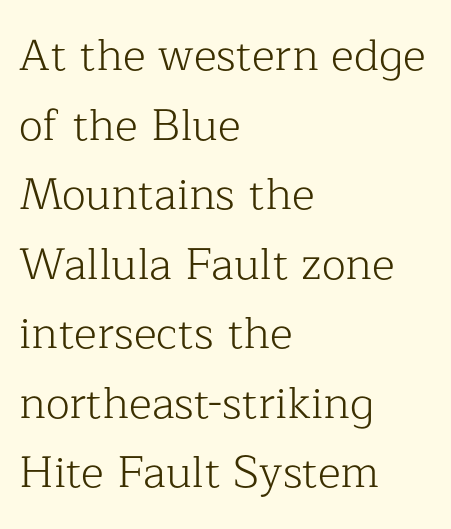
The image shows 44 px light serif type, upright; set left-aligned, normal line spacing (1.58x), normal letter spacing, not underlined; low stroke contrast and a medium x-height.
